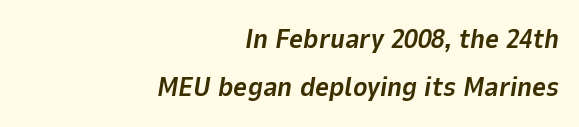
Q: Is the text bold? A: Yes.
Q: Is the text italic (slanted)? A: Yes, it leans right by about 9 degrees.
Q: Is the text underlined? A: No.
Q: How is the paragraph aligned? A: Right-aligned.
Q: Is the spacing between letters normal or unusually wide? A: Normal.
